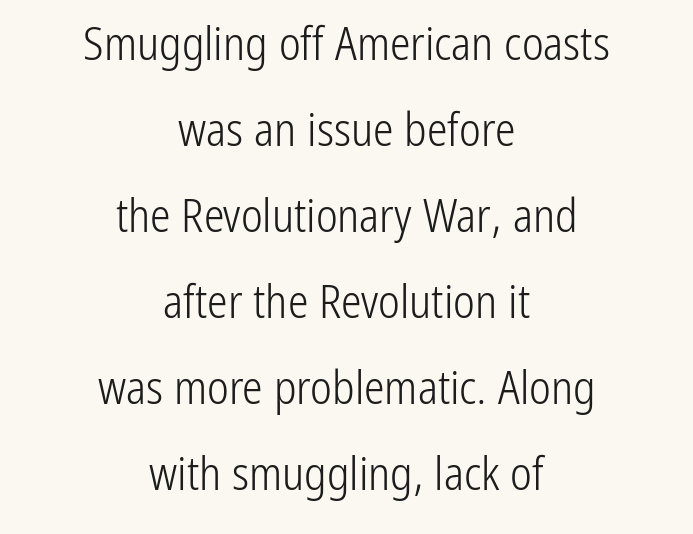
The image shows 46 px light, condensed sans-serif type, upright; set centered, line spacing 1.87x, normal letter spacing, not underlined; low stroke contrast and a medium x-height.
